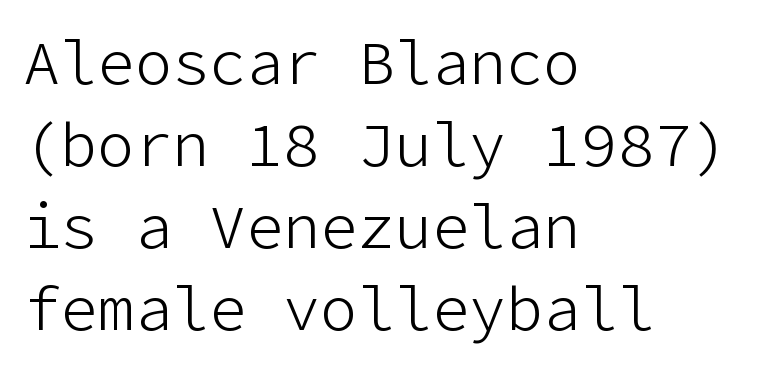
{"serif": "no", "italic": "no", "bold": "no", "weight": "light", "width": "normal", "stroke_contrast": "low", "x_height": "medium", "underline": "no", "align": "left", "line_spacing": "normal", "line_spacing_ratio": 1.32, "letter_spacing": "normal", "letter_spacing_em": 0.0, "glyph_px": 62}
